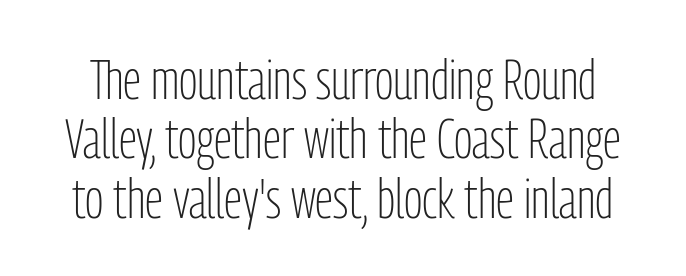
The image shows 55 px light, condensed sans-serif type, upright; set tight line spacing (1.08x), normal letter spacing, not underlined; low stroke contrast and a medium x-height.
